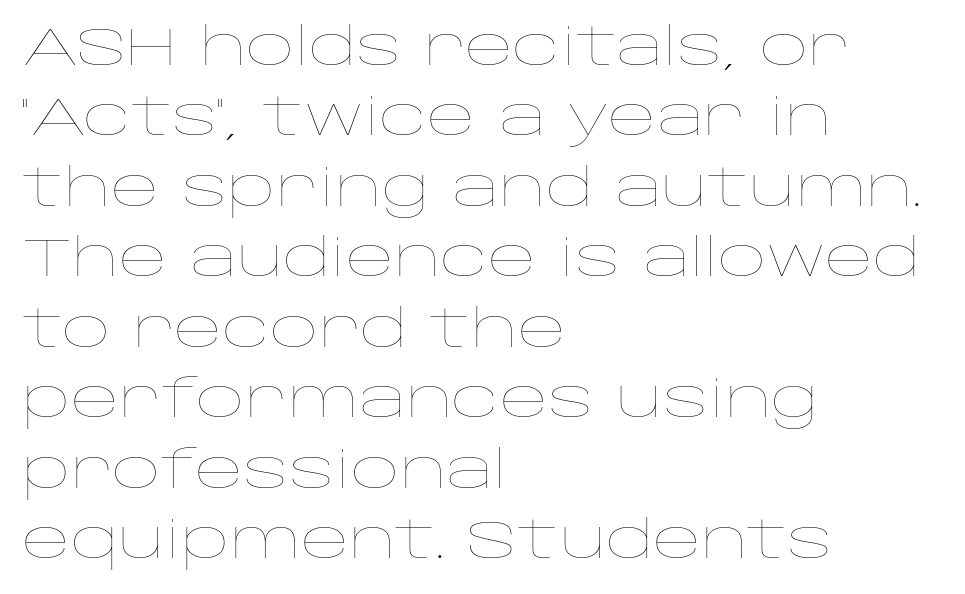
Q: Is the text bold? A: No.
Q: Is the text italic (slanted)? A: No, it is upright.
Q: Is the text underlined? A: No.
Q: How is the paragraph aligned? A: Left-aligned.
Q: Is the spacing between letters normal or unusually wide? A: Normal.
Q: Is the spacing between lines tight, normal or loose? A: Normal.
Q: Width (condensed, normal, or wide)? A: Wide.
Q: Stroke contrast? A: Low.
Q: x-height? A: Large.
Q: Monospaced? A: No.
